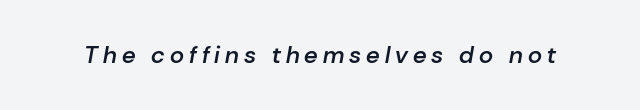
The image shows 24 px text type, italic (leaning right); set unusually wide letter spacing (+0.21 em), not underlined.
